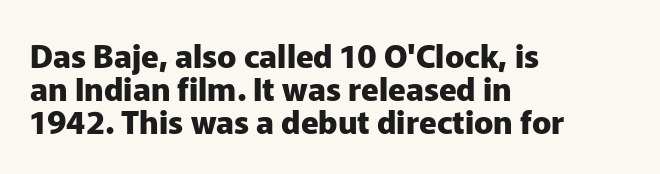
How are the letters spaced? Ordinarily, with no added tracking. Does the weight exceed regular? Yes, all the way to bold. Each line starts at the same left margin while the right side varies. The letters stand straight up with perfectly vertical stems. The specimen omits any rule beneath the text block's lines.
